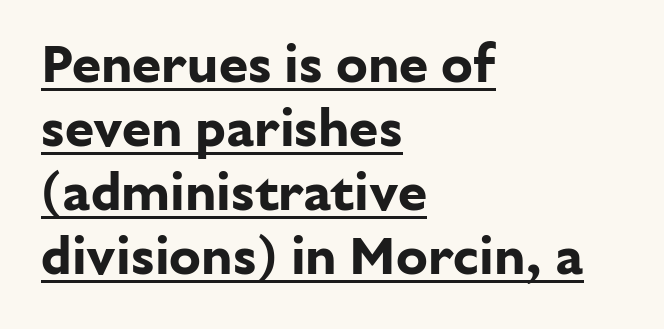
Looks like regular typesetting: each glyph gets only the width it needs. In terms of letterform style, serifs are entirely absent. Looks like someone drew a line under every word here. Posture: upright roman. Teacher's note: observe the even left margin — that is flush-left alignment. Thick stems and heavy bowls — unmistakably bold.
